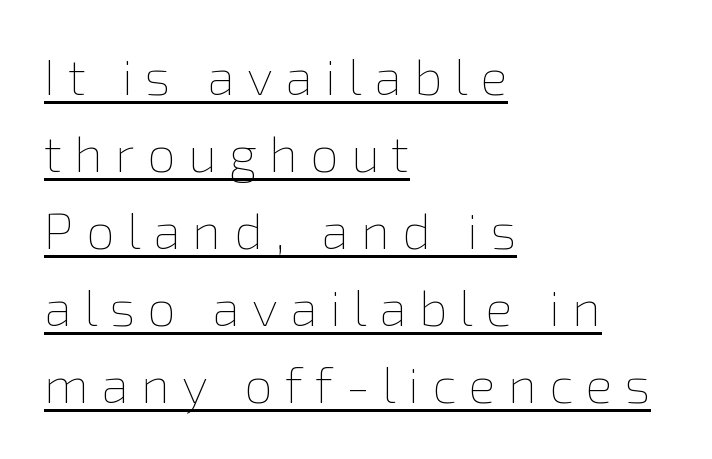
The face used here is proportionally spaced, like ordinary book or web type. The font's upright variant was chosen for this text. The cut favours lightness, reaching ordinary text weight at its darkest. The passage shown has open, widely tracked lettering throughout. The typesetter chose a ragged-right arrangement here. Successive baselines arrive at the customary interval.
